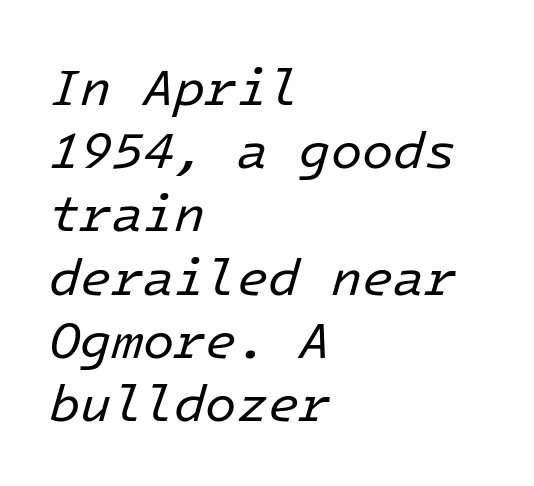
The image shows 51 px regular-weight type, italic (leaning right); set left-aligned, line spacing 1.24x, normal letter spacing, not underlined; low stroke contrast and a medium x-height.
